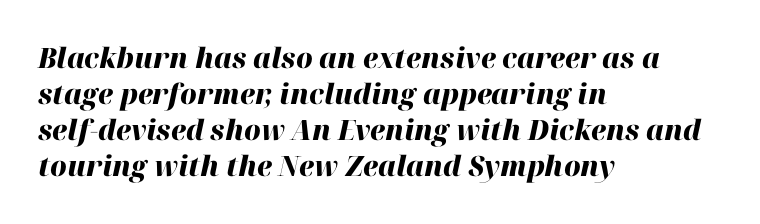
{"italic": "yes", "lean": "right", "slant_degrees": 12, "bold": "yes", "weight": "heavy", "width": "normal", "stroke_contrast": "high", "x_height": "medium", "monospaced": "no", "underline": "no", "align": "left", "line_spacing": "normal", "line_spacing_ratio": 1.29, "letter_spacing": "normal", "letter_spacing_em": 0.0, "glyph_px": 28}
